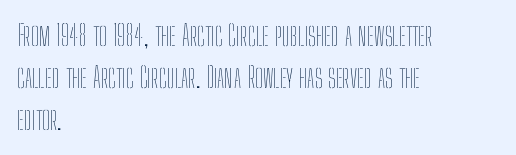
The image shows 29 px thin, condensed type, upright; set left-aligned, normal line spacing (1.45x), normal letter spacing, not underlined; low stroke contrast and a medium x-height.
